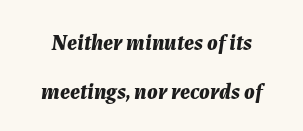
Each new line begins a long way beneath the previous one. You'd pick this weight for a headline — it's a proper bold. Compared with ordinary roman type, these characters are visibly tilted. Honestly, there is no underline to notice here at all.
